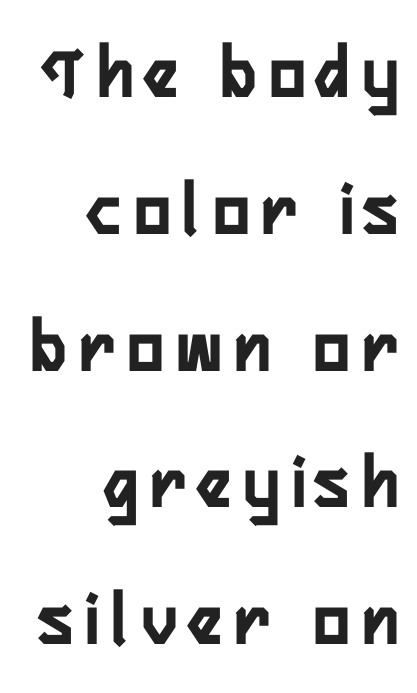
Nobody drew a line under any word here. A typesetter would label this face a sans. Every stem runs plumb, perpendicular to the baseline. The typesetter chose a ragged-left arrangement here. Spacing verdict: proportional, widths tailored to each character.
